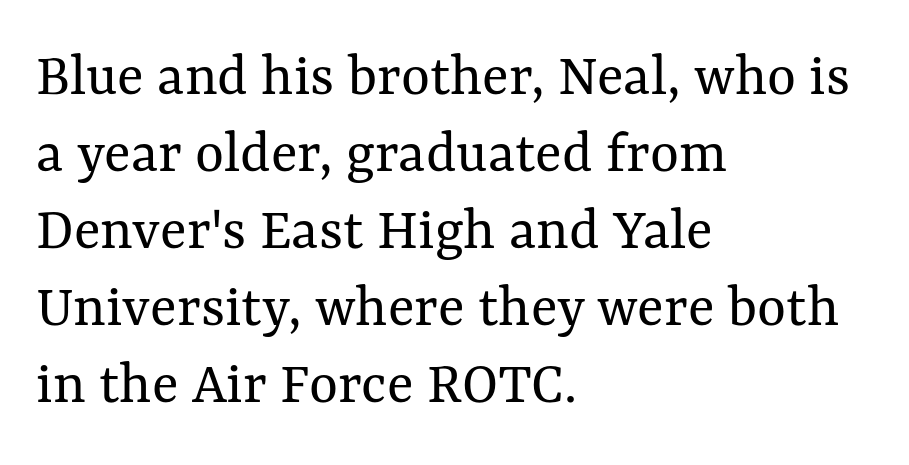
{"italic": "no", "bold": "no", "weight": "regular", "width": "normal", "stroke_contrast": "medium", "x_height": "medium", "monospaced": "no", "underline": "no", "align": "left", "line_spacing_ratio": 1.24, "letter_spacing": "normal", "letter_spacing_em": 0.0, "glyph_px": 62}
